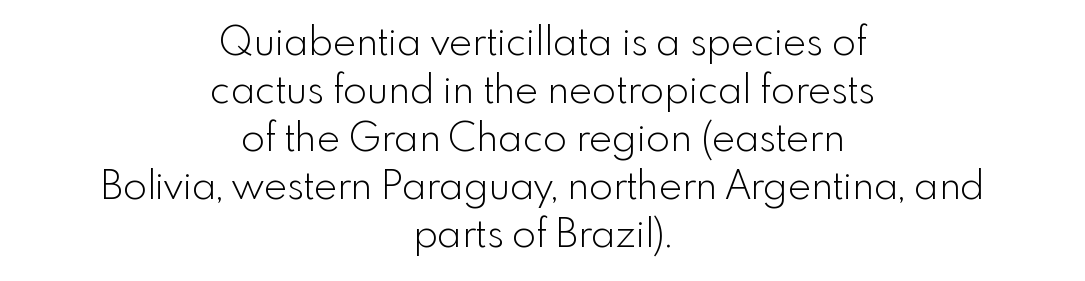
Is this a fixed-width face? No — the glyphs have proportional, varying widths. The lines are quadded center. Font category for this specimen: sans-serif. Weight: in the light-to-regular range.
